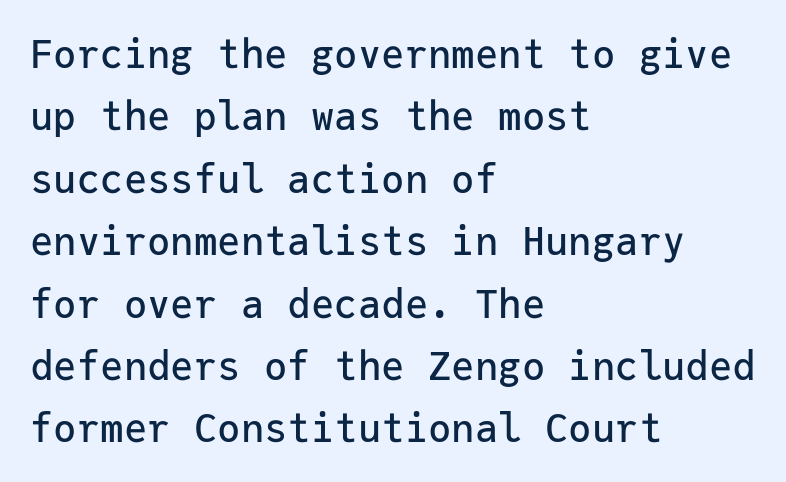
The image shows 39 px sans-serif type, upright, monospaced; set left-aligned, normal line spacing (1.6x), normal letter spacing, not underlined; low stroke contrast and a medium x-height.
